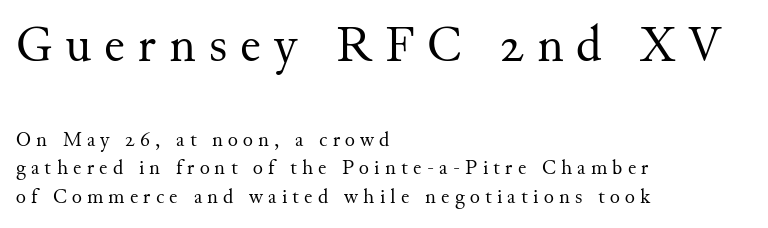
The image shows 52 px regular-weight serif type, upright; set left-aligned, normal line spacing (1.34x), unusually wide letter spacing (+0.25 em), not underlined; the first (top) block is 2.48x larger; medium stroke contrast and a small x-height.
